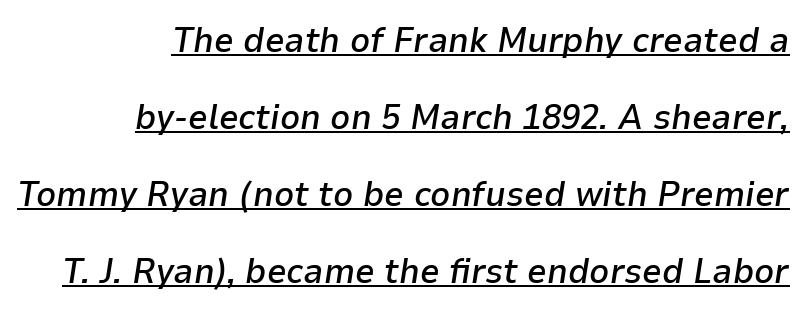
Q: Is the text bold? A: Semi-bold.
Q: Is the text italic (slanted)? A: Yes, it leans right by about 9 degrees.
Q: Is the text underlined? A: Yes.
Q: How is the paragraph aligned? A: Right-aligned.
Q: Is the spacing between letters normal or unusually wide? A: Normal.
Q: Is the spacing between lines tight, normal or loose? A: Loose.
Q: Width (condensed, normal, or wide)? A: Normal.
Q: Stroke contrast? A: Low.
Q: x-height? A: Medium.
Q: Monospaced? A: No.
